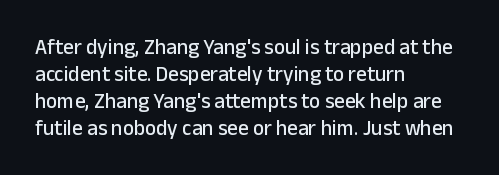
The image shows 21 px text type, upright; set left-aligned, normal line spacing (1.28x), normal letter spacing, not underlined.
